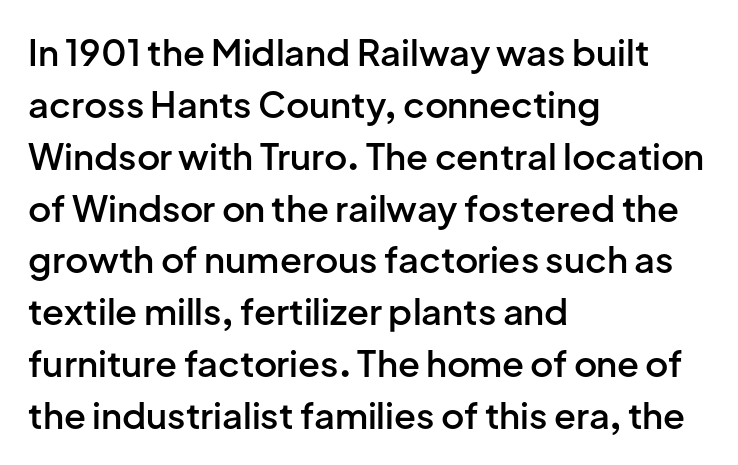
{"serif": "no", "italic": "no", "bold": "semi", "weight": "semibold", "width": "normal", "stroke_contrast": "low", "x_height": "medium", "monospaced": "no", "underline": "no", "align": "left", "line_spacing": "normal", "line_spacing_ratio": 1.44, "letter_spacing": "normal", "letter_spacing_em": 0.0, "glyph_px": 36}
